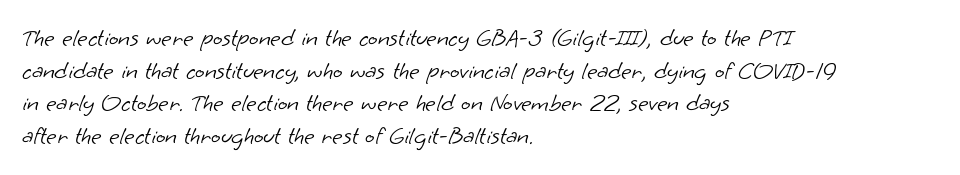
The image shows 25 px text type; set left-aligned, normal line spacing (1.31x), normal letter spacing, not underlined.
